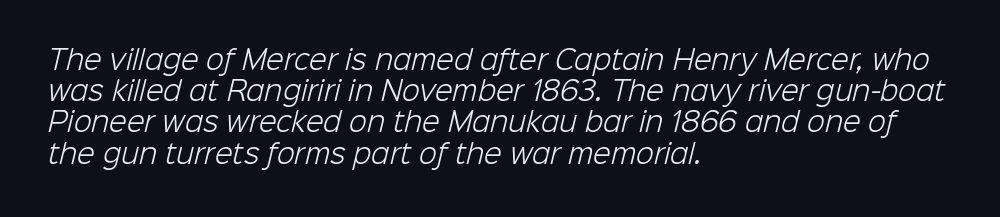
{"bold": "no", "underline": "no", "align": "left", "line_spacing_ratio": 1.2, "letter_spacing": "normal", "letter_spacing_em": 0.0, "glyph_px": 26}
